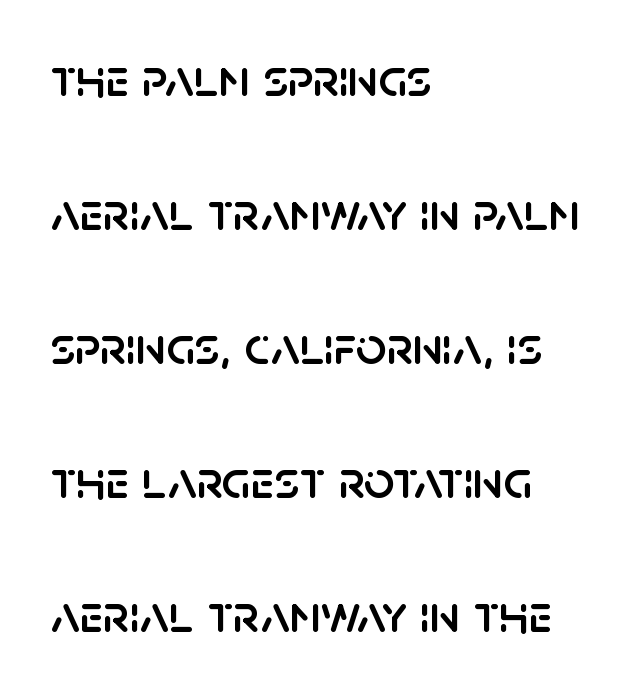
{"serif": "no", "italic": "no", "width": "normal", "stroke_contrast": "low", "x_height": "large", "monospaced": "no", "underline": "no", "align": "left", "line_spacing": "loose", "line_spacing_ratio": 2.48, "letter_spacing": "normal", "letter_spacing_em": 0.0, "glyph_px": 54}
